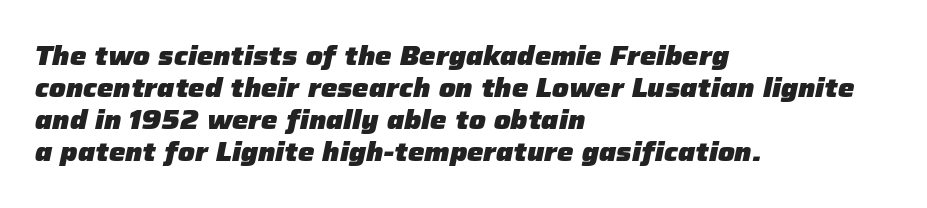
Q: Is the text bold? A: Yes.
Q: Is the text italic (slanted)? A: Yes, it leans right by about 12 degrees.
Q: Is the text underlined? A: No.
Q: How is the paragraph aligned? A: Left-aligned.
Q: Is the spacing between letters normal or unusually wide? A: Normal.
